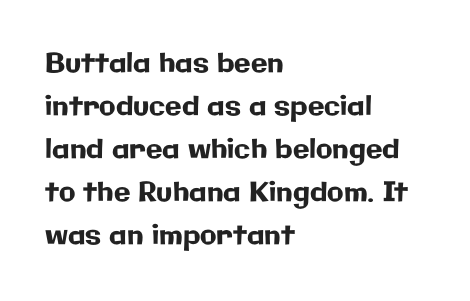
The image shows 27 px text type, upright; set left-aligned, normal line spacing (1.59x), normal letter spacing, not underlined.
